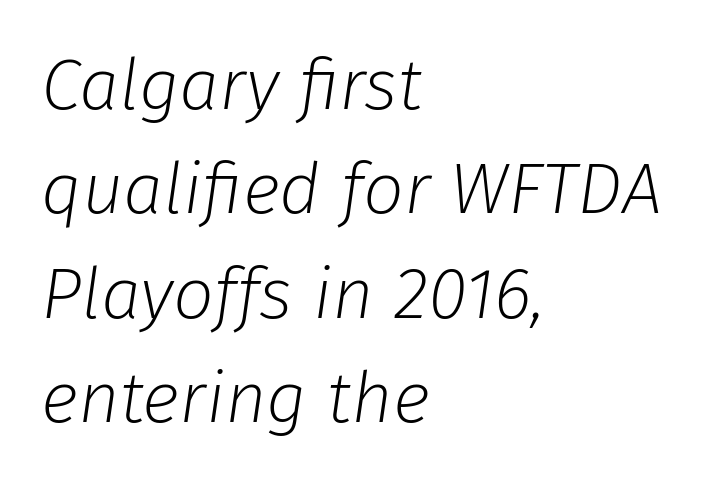
Q: Is the text bold? A: No.
Q: Is the text italic (slanted)? A: Yes, it leans right by about 8 degrees.
Q: Is the text underlined? A: No.
Q: How is the paragraph aligned? A: Left-aligned.
Q: Is the spacing between letters normal or unusually wide? A: Normal.
Q: Is the spacing between lines tight, normal or loose? A: Normal.
Q: Width (condensed, normal, or wide)? A: Normal.
Q: Stroke contrast? A: Low.
Q: x-height? A: Medium.
Q: Monospaced? A: No.
